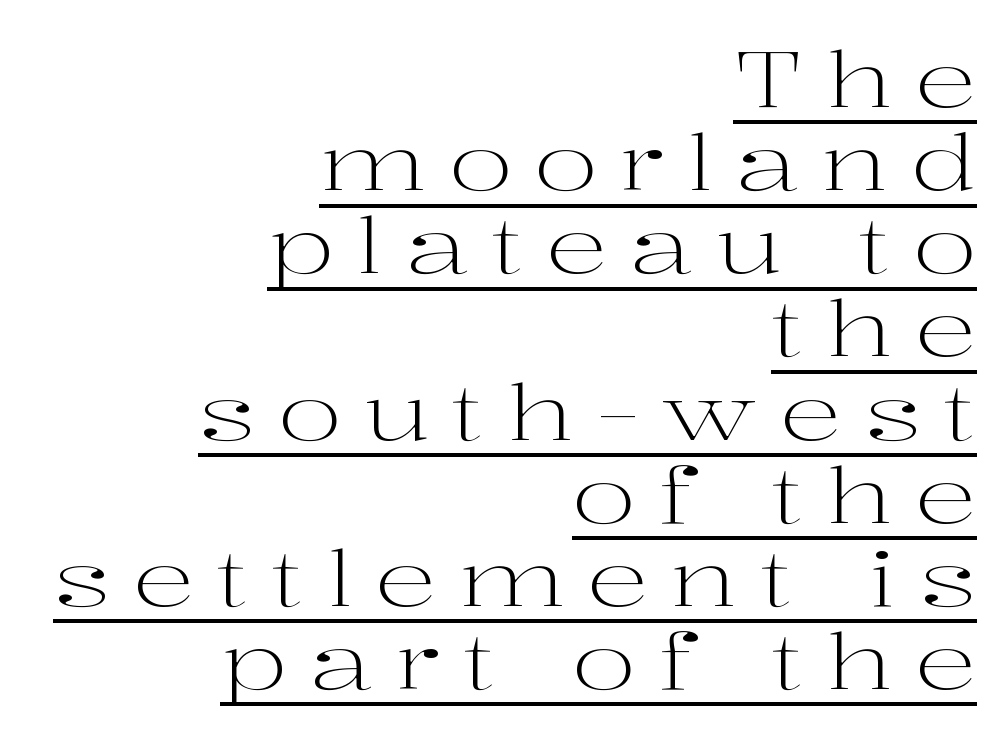
Q: Is the text bold? A: No.
Q: Is the text italic (slanted)? A: No, it is upright.
Q: Is the typeface a serif or a sans-serif typeface? A: Serif.
Q: Is the text underlined? A: Yes.
Q: How is the paragraph aligned? A: Right-aligned.
Q: Is the spacing between letters normal or unusually wide? A: Unusually wide.
Q: Is the spacing between lines tight, normal or loose? A: Tight.
Q: Width (condensed, normal, or wide)? A: Wide.
Q: Stroke contrast? A: High.
Q: x-height? A: Medium.
Q: Monospaced? A: No.
